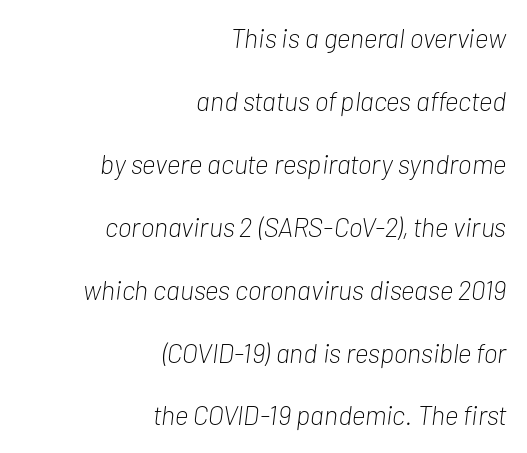
{"italic": "yes", "lean": "right", "slant_degrees": 7, "bold": "no", "underline": "no", "align": "right", "line_spacing": "loose", "line_spacing_ratio": 2.33, "letter_spacing": "normal", "letter_spacing_em": 0.0, "glyph_px": 27}
